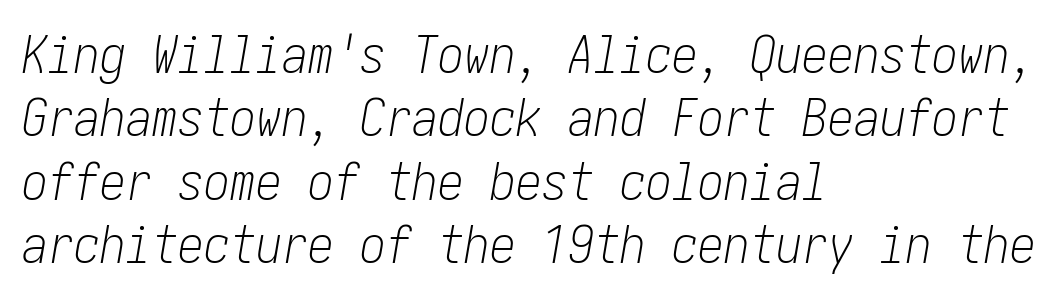
Q: Is the text bold? A: No.
Q: Is the text italic (slanted)? A: Yes, it leans right by about 10 degrees.
Q: Is the text underlined? A: No.
Q: How is the paragraph aligned? A: Left-aligned.
Q: Is the spacing between letters normal or unusually wide? A: Normal.
Q: Width (condensed, normal, or wide)? A: Condensed.
Q: Stroke contrast? A: Low.
Q: x-height? A: Medium.
